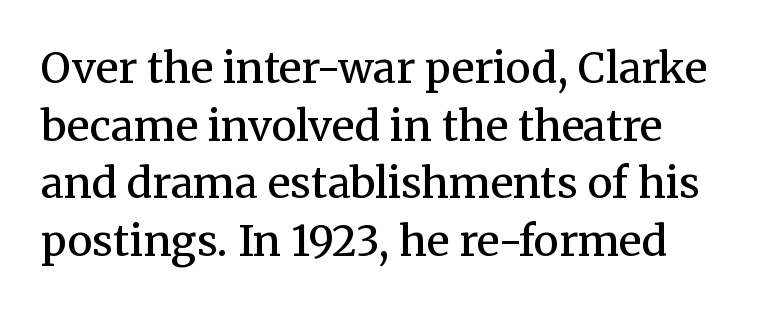
The image shows 42 px semibold serif type, upright; set left-aligned, normal line spacing (1.37x), normal letter spacing, not underlined; medium stroke contrast and a medium x-height.
